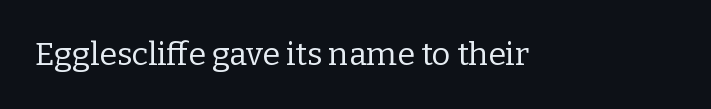
Q: Is the text bold? A: No.
Q: Is the text italic (slanted)? A: No, it is upright.
Q: Is the typeface a serif or a sans-serif typeface? A: Serif.
Q: Is the text underlined? A: No.
Q: Is the spacing between letters normal or unusually wide? A: Normal.
Q: Width (condensed, normal, or wide)? A: Normal.
Q: Stroke contrast? A: Low.
Q: x-height? A: Medium.
Q: Monospaced? A: No.
